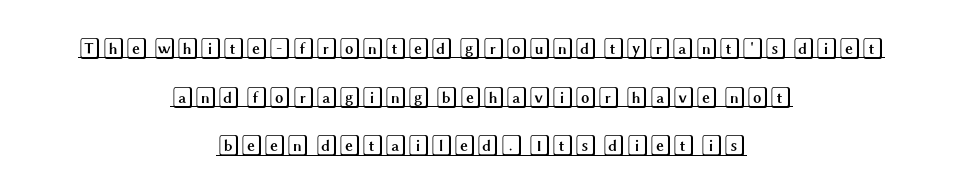
The compositor balanced each line on the midline. The rendering uses the underline text-decoration. The lettering stays uniformly vertical, giving the passage a roman look. How would I describe the line gaps? Wide and relaxed. Default kerning and tracking; the words read as compact shapes.
